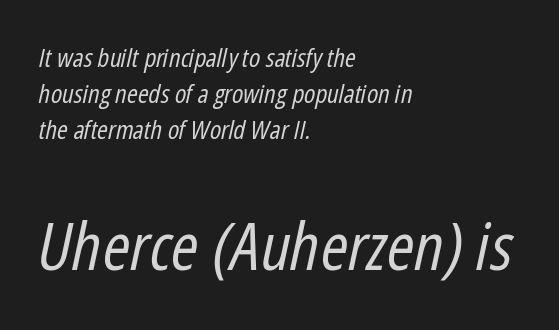
Q: Is the text bold? A: No.
Q: Is the text italic (slanted)? A: Yes, it leans right by about 12 degrees.
Q: Is the text underlined? A: No.
Q: How is the paragraph aligned? A: Left-aligned.
Q: Is the spacing between letters normal or unusually wide? A: Normal.
Q: Is the spacing between lines tight, normal or loose? A: Normal.
Q: Which block of text is set in a larger size, the first (top) or the second (bottom)? A: The second (bottom) one.
Q: Width (condensed, normal, or wide)? A: Condensed.
Q: Stroke contrast? A: Low.
Q: x-height? A: Medium.
Q: Monospaced? A: No.
